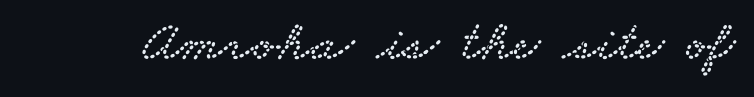
Q: Is the typeface a serif or a sans-serif typeface? A: Serif.
Q: Is the text underlined? A: No.
Q: Is the spacing between letters normal or unusually wide? A: Normal.
Q: Width (condensed, normal, or wide)? A: Wide.
Q: Stroke contrast? A: Low.
Q: x-height? A: Small.
Q: Monospaced? A: No.
